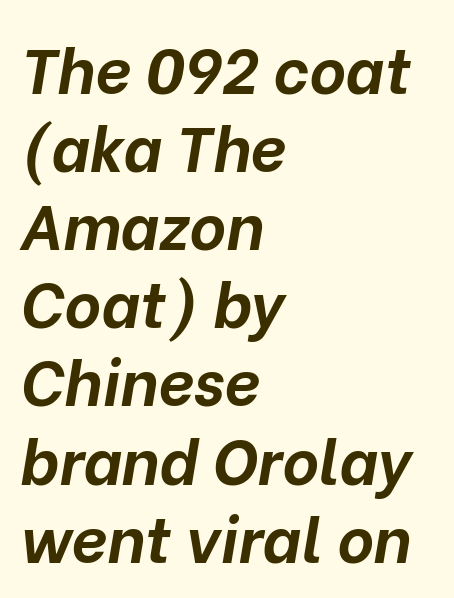
Q: Is the text bold? A: Yes.
Q: Is the text italic (slanted)? A: Yes, it leans right by about 10 degrees.
Q: Is the text underlined? A: No.
Q: How is the paragraph aligned? A: Left-aligned.
Q: Is the spacing between letters normal or unusually wide? A: Normal.
Q: Width (condensed, normal, or wide)? A: Normal.
Q: Stroke contrast? A: Low.
Q: x-height? A: Medium.
Q: Monospaced? A: No.
